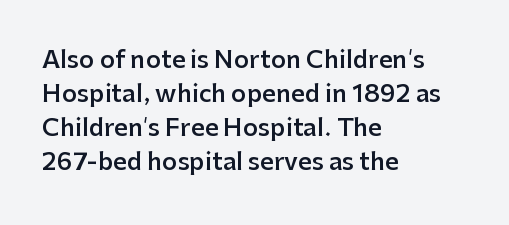
The image shows 24 px text type, upright; set left-aligned, normal line spacing (1.41x), normal letter spacing, not underlined.
